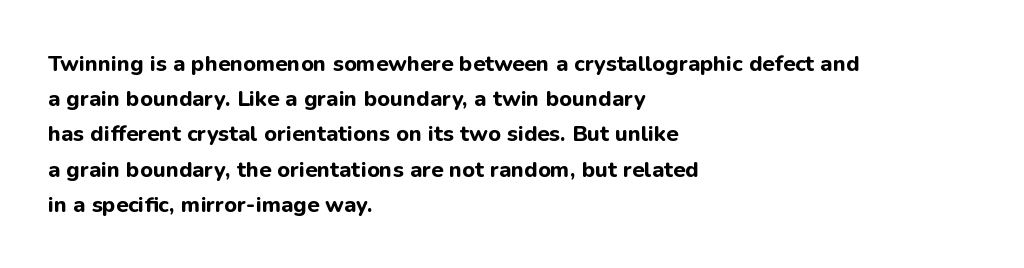
Every row of glyphs begins at an identical x-position on the left. Each word holds together tightly as a unit, with standard inter-letter gaps. What's the leading like? Ordinary, nothing unusual. Nope, not italic — everything's standing straight. The space directly below the letters is spotless.
